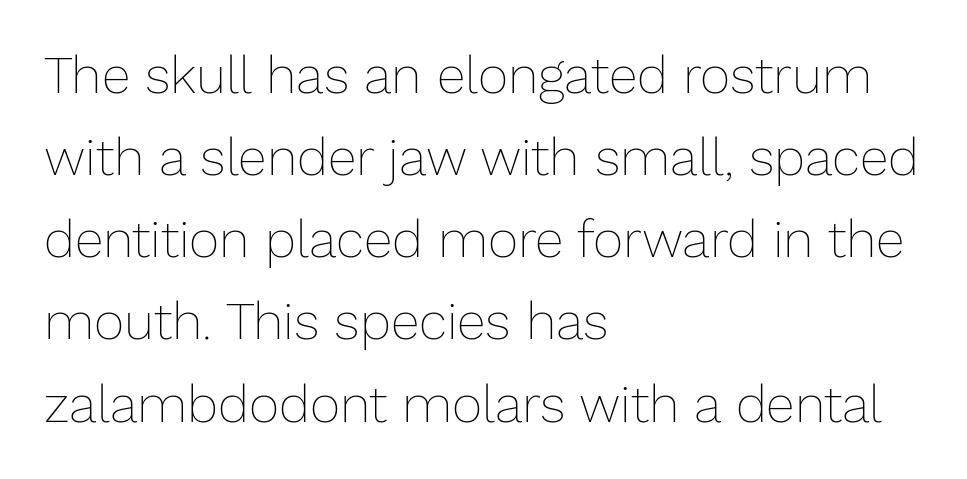
The image shows 52 px thin type, upright; set left-aligned, normal line spacing (1.58x), normal letter spacing, not underlined; low stroke contrast and a medium x-height.
